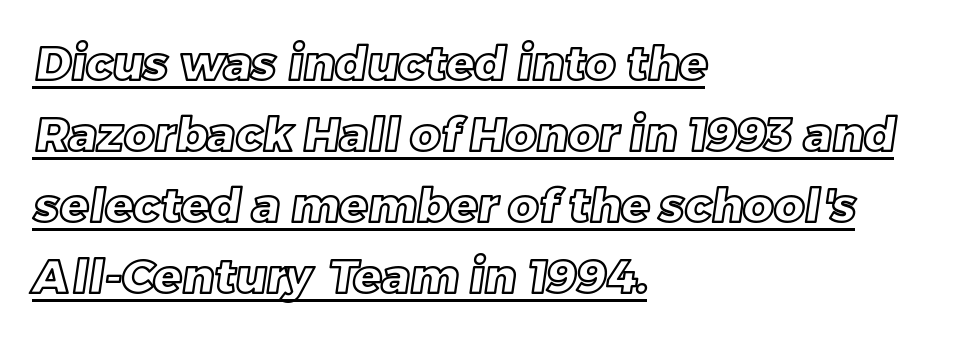
{"width": "normal", "x_height": "large", "monospaced": "no", "underline": "yes", "align": "left", "line_spacing": "normal", "line_spacing_ratio": 1.51, "letter_spacing": "normal", "letter_spacing_em": 0.0, "glyph_px": 47}
